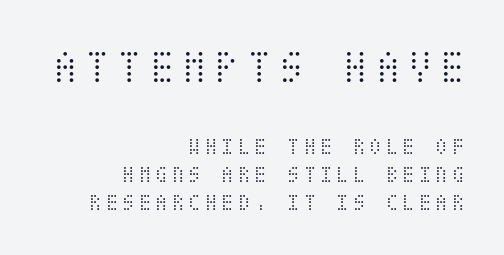
Visually, the top section dominates because its glyphs are scaled up. The ragged edge is on the left, which tells us the setting is flush right. Descender tails drop into unmarked territory. Heaviness? Minimal to ordinary, like unemphasized prose.
